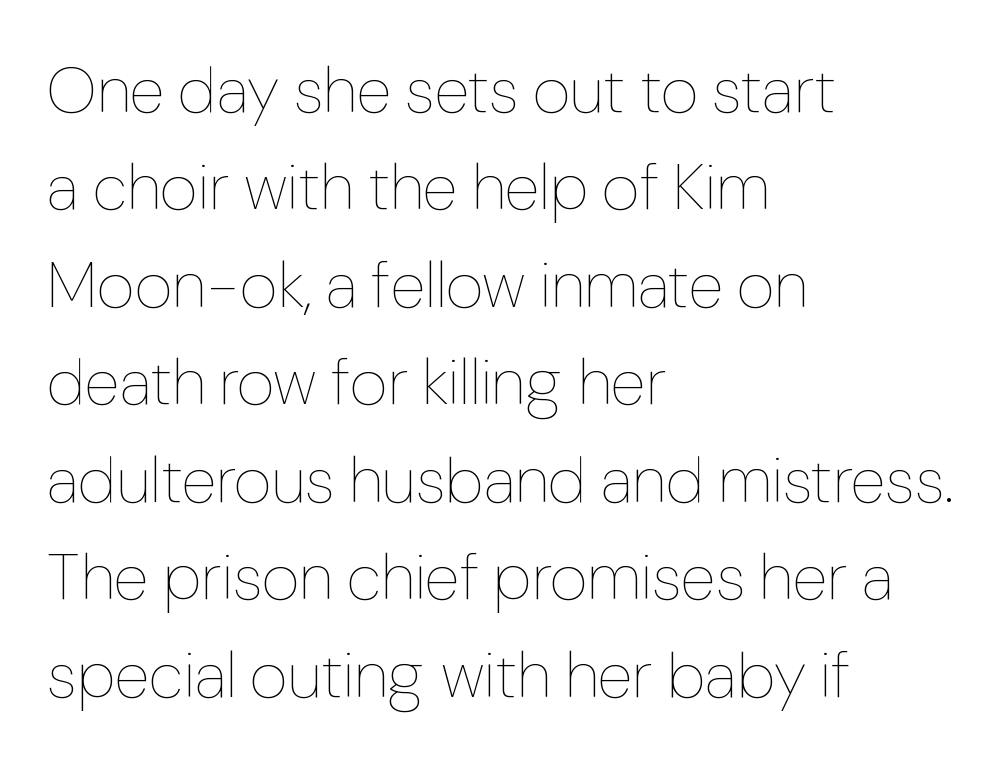
{"italic": "no", "bold": "no", "weight": "thin", "width": "normal", "stroke_contrast": "low", "x_height": "medium", "monospaced": "no", "underline": "no", "align": "left", "line_spacing": "normal", "line_spacing_ratio": 1.5, "letter_spacing": "normal", "letter_spacing_em": 0.0, "glyph_px": 65}
